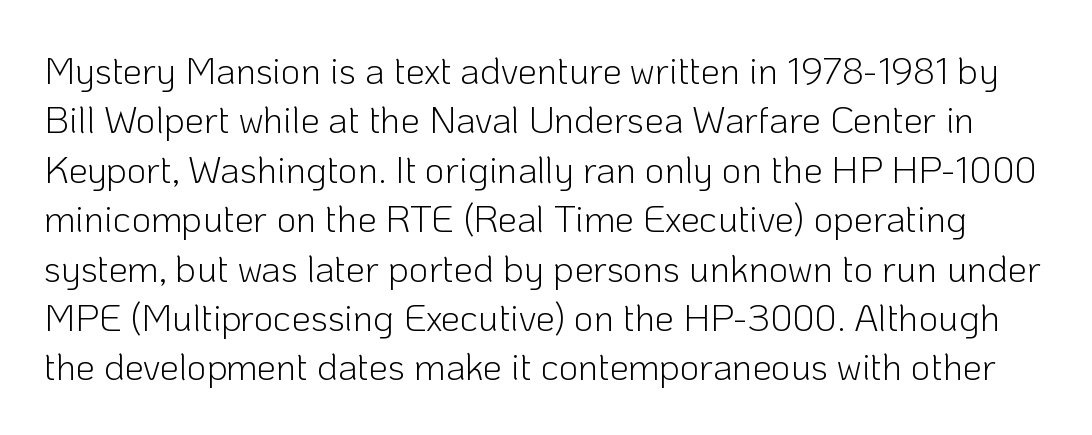
Q: Is the text bold? A: No.
Q: Is the text italic (slanted)? A: No, it is upright.
Q: Is the typeface a serif or a sans-serif typeface? A: Sans-serif.
Q: Is the text underlined? A: No.
Q: Is the spacing between letters normal or unusually wide? A: Normal.
Q: Is the spacing between lines tight, normal or loose? A: Normal.
Q: Width (condensed, normal, or wide)? A: Normal.
Q: Stroke contrast? A: Low.
Q: x-height? A: Medium.
Q: Monospaced? A: No.
